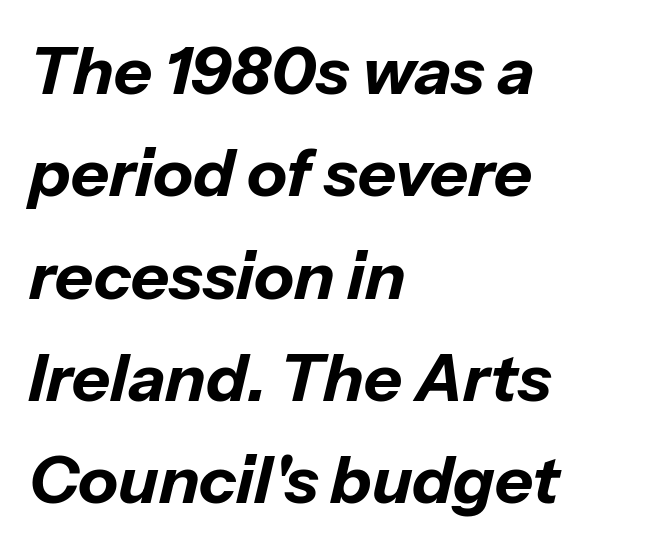
If you drew a ruler down the left edge, every line would touch it. Proportional: the letters do not fall into vertical columns. These lines sit exactly where default settings would place them. The typesetting leans heavy: a genuine bold. Students, note that the glyphs here touch the page at normal intervals.
